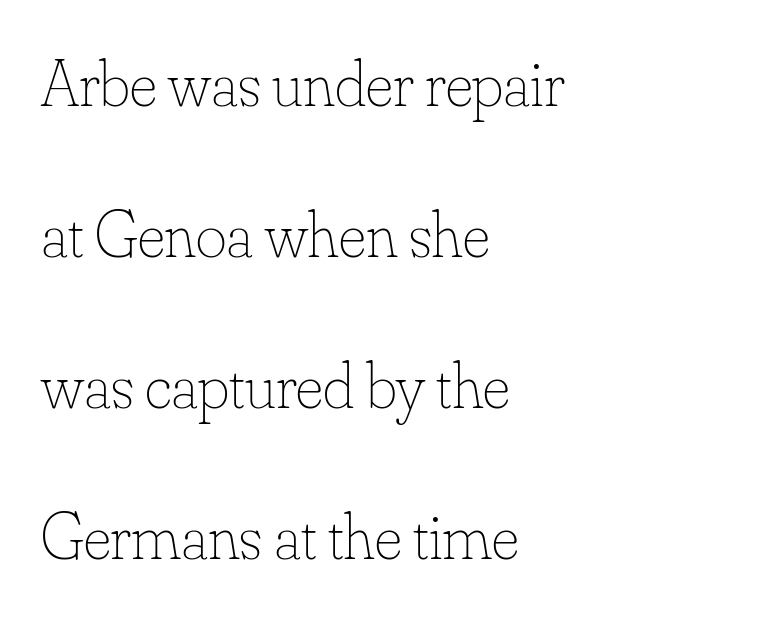
{"italic": "no", "bold": "no", "weight": "thin", "width": "normal", "stroke_contrast": "low", "x_height": "small", "monospaced": "no", "underline": "no", "align": "left", "line_spacing": "loose", "line_spacing_ratio": 2.29, "letter_spacing": "normal", "letter_spacing_em": 0.0, "glyph_px": 66}
